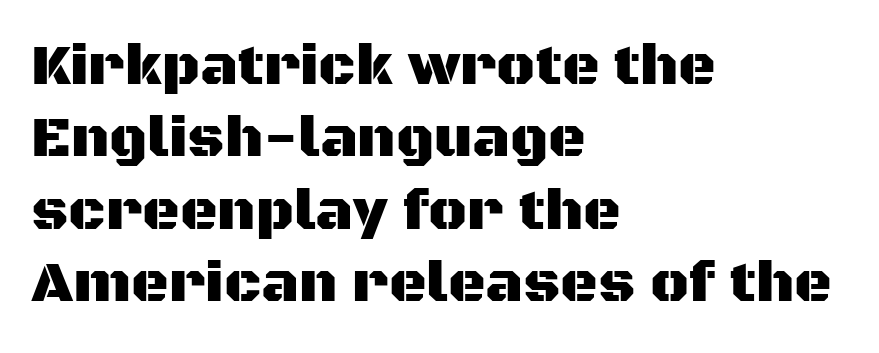
Q: Is the text italic (slanted)? A: No, it is upright.
Q: Is the typeface a serif or a sans-serif typeface? A: Sans-serif.
Q: Is the text underlined? A: No.
Q: How is the paragraph aligned? A: Left-aligned.
Q: Is the spacing between letters normal or unusually wide? A: Normal.
Q: Is the spacing between lines tight, normal or loose? A: Normal.
Q: Width (condensed, normal, or wide)? A: Normal.
Q: Stroke contrast? A: Medium.
Q: x-height? A: Large.
Q: Monospaced? A: No.
